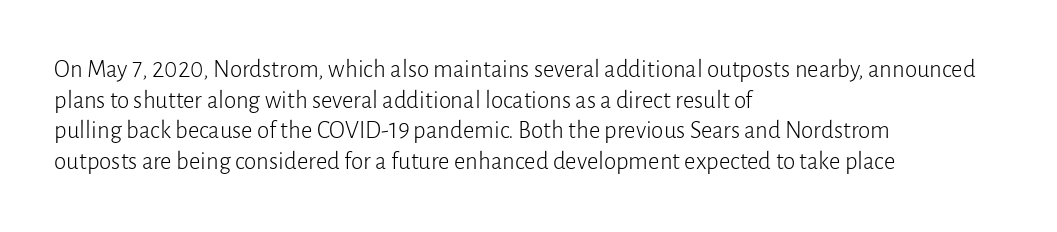
Q: Is the text bold? A: No.
Q: Is the text italic (slanted)? A: No, it is upright.
Q: Is the text underlined? A: No.
Q: How is the paragraph aligned? A: Left-aligned.
Q: Is the spacing between letters normal or unusually wide? A: Normal.
